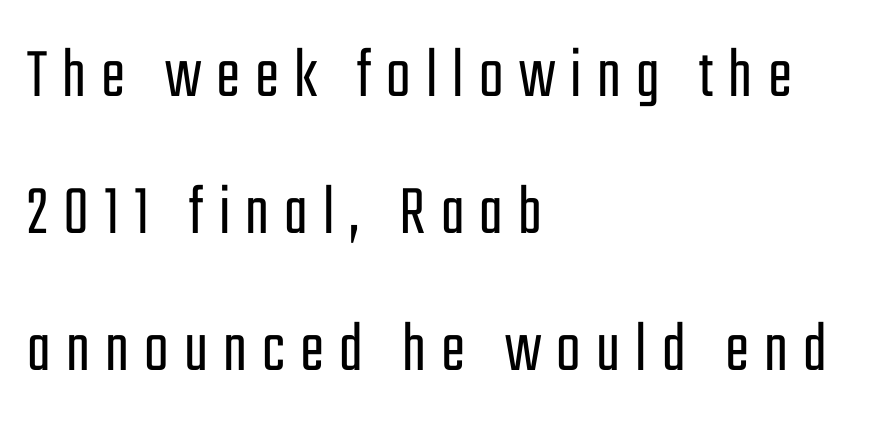
Is this a fixed-width face? No — the glyphs have proportional, varying widths. You could fit nearly another row in the gap between these rows. The typeface chosen for these lines omits serifs. Type without underlining. Is the stroke heavy? The answer is a plain regular-or-lighter. Is the block centered? No — it sits flush against the left margin.
